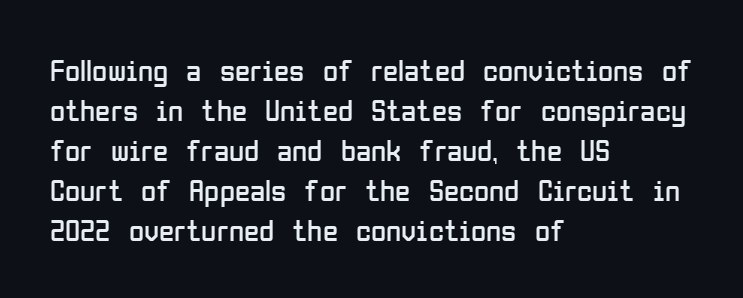
The line-height multiplier appears to be the usual default. Typeset ragged right — the left edge is the straight one. A bare baseline throughout the passage. A typesetter would call this zero additional tracking. The letters advance in unequal steps, a hallmark of proportional type.
